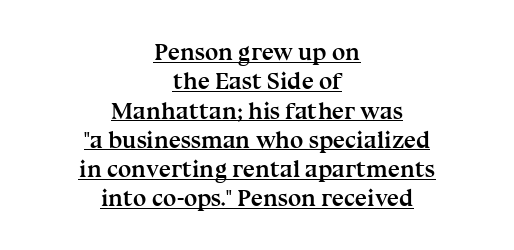
Every stem runs plumb, perpendicular to the baseline. In designer terms, the underline attribute is active on this setting. The rendering uses a bold face; every stroke is thick and dark. If you folded the block vertically in half, each line would mirror itself in length.
